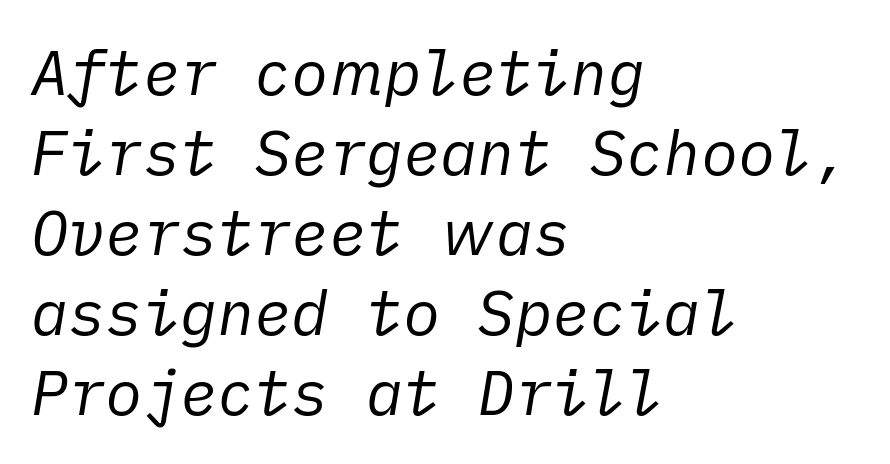
The image shows 62 px regular-weight type, italic (leaning right); set left-aligned, normal line spacing (1.29x), normal letter spacing, not underlined; low stroke contrast and a medium x-height.
